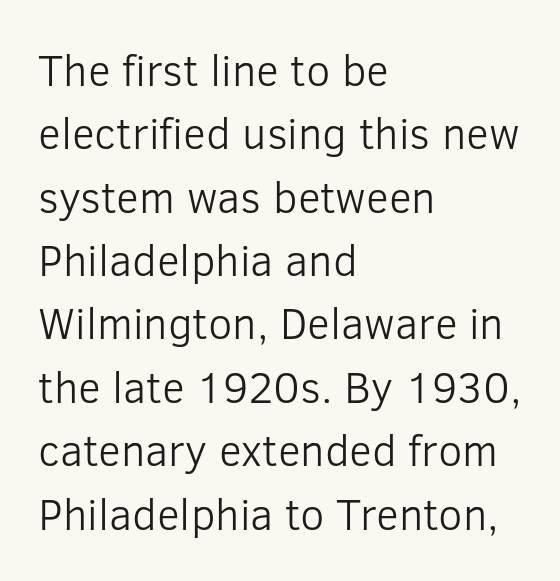
The image shows 44 px light sans-serif type, upright; set left-aligned, normal line spacing (1.44x), normal letter spacing, not underlined; low stroke contrast and a medium x-height.
